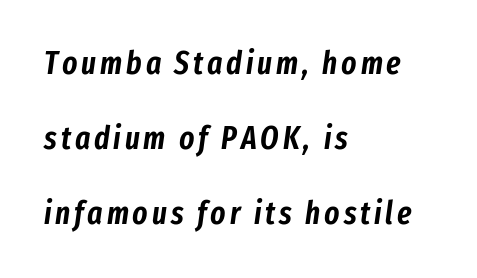
Q: Is the text italic (slanted)? A: Yes, it leans right by about 8 degrees.
Q: Is the text underlined? A: No.
Q: How is the paragraph aligned? A: Left-aligned.
Q: Is the spacing between lines tight, normal or loose? A: Loose.
Q: Width (condensed, normal, or wide)? A: Condensed.
Q: Stroke contrast? A: Low.
Q: x-height? A: Medium.
Q: Monospaced? A: No.
